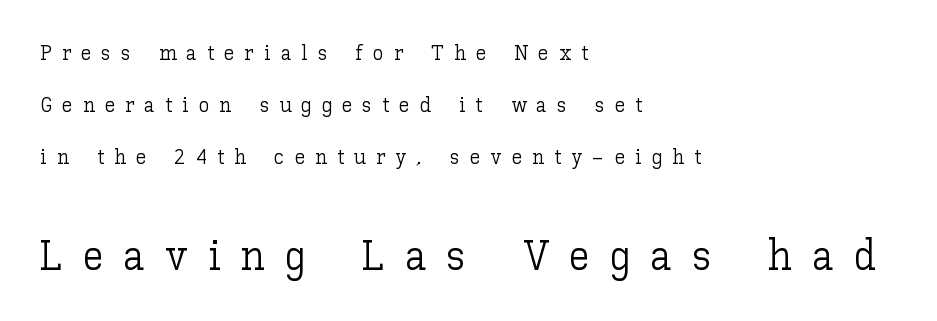
The image shows 42 px light type, upright; set left-aligned, loose line spacing (2.48x), unusually wide letter spacing (+0.48 em), not underlined; the second (bottom) block is 2.0x larger; low stroke contrast and a medium x-height.
